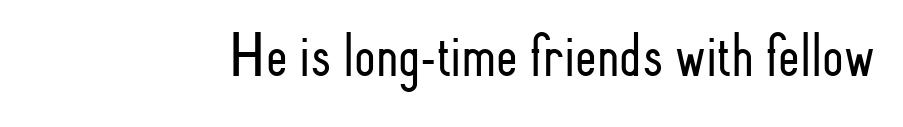
{"serif": "no", "italic": "no", "bold": "no", "weight": "light", "width": "condensed", "stroke_contrast": "low", "x_height": "small", "monospaced": "no", "underline": "no", "letter_spacing": "normal", "letter_spacing_em": 0.0, "glyph_px": 62}
